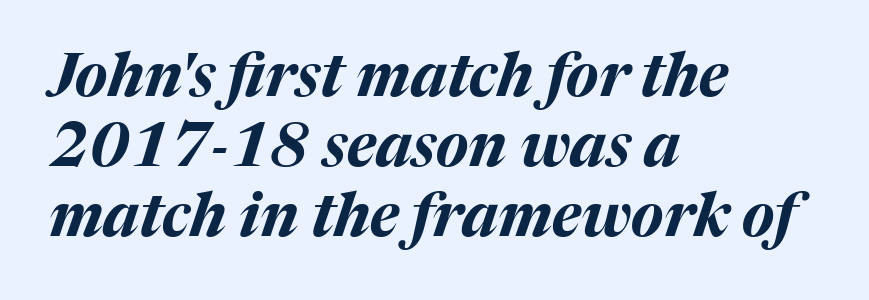
Q: Is the text bold? A: Yes.
Q: Is the text italic (slanted)? A: Yes, it leans right by about 17 degrees.
Q: Is the text underlined? A: No.
Q: How is the paragraph aligned? A: Left-aligned.
Q: Is the spacing between letters normal or unusually wide? A: Normal.
Q: Width (condensed, normal, or wide)? A: Normal.
Q: Stroke contrast? A: Medium.
Q: x-height? A: Medium.
Q: Monospaced? A: No.
